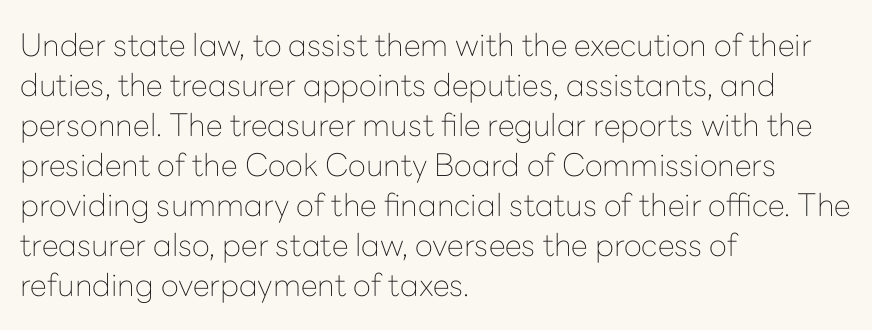
{"serif": "no", "italic": "no", "bold": "no", "weight": "thin", "width": "normal", "stroke_contrast": "low", "x_height": "medium", "monospaced": "no", "underline": "no", "align": "left", "line_spacing": "normal", "line_spacing_ratio": 1.29, "letter_spacing": "normal", "letter_spacing_em": 0.0, "glyph_px": 31}
